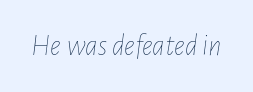
The image shows 30 px thin, condensed type, italic (leaning right); set normal letter spacing, not underlined; low stroke contrast and a medium x-height.
